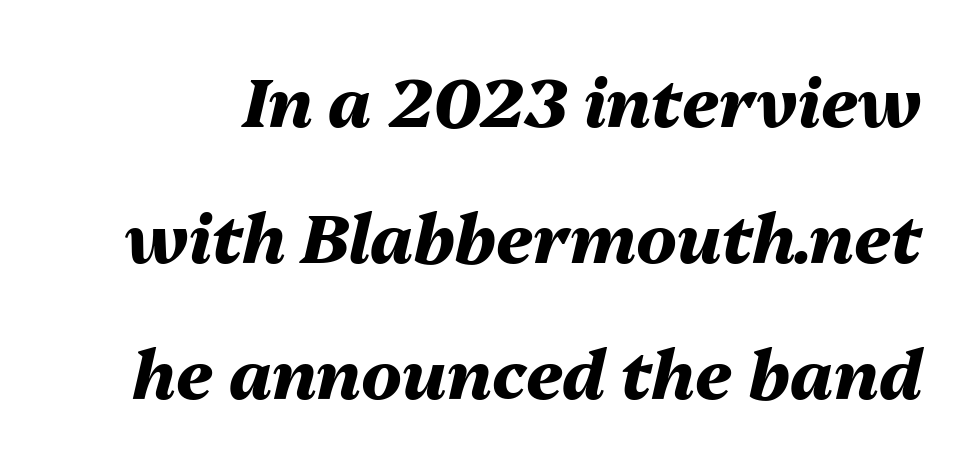
Q: Is the text bold? A: Yes.
Q: Is the text italic (slanted)? A: Yes, it leans right by about 13 degrees.
Q: Is the text underlined? A: No.
Q: Is the spacing between letters normal or unusually wide? A: Normal.
Q: Is the spacing between lines tight, normal or loose? A: Loose.
Q: Width (condensed, normal, or wide)? A: Normal.
Q: Stroke contrast? A: Medium.
Q: x-height? A: Medium.
Q: Monospaced? A: No.
